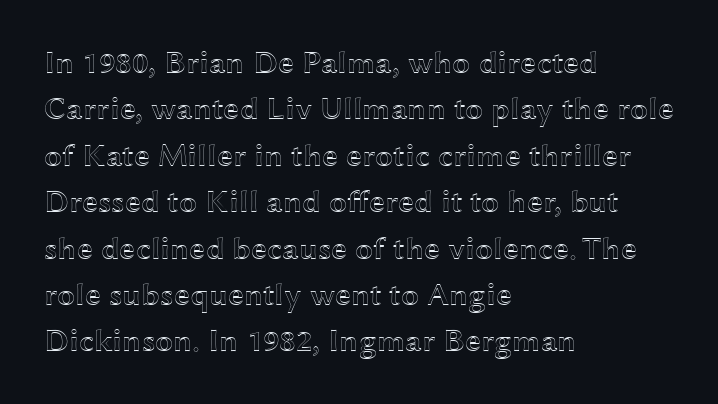
The image shows 32 px wide type, upright; set left-aligned, normal line spacing (1.45x), normal letter spacing, not underlined; a medium x-height.
